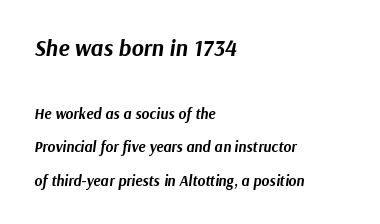
Q: Is the text bold? A: Yes.
Q: Is the text italic (slanted)? A: Yes, it leans right by about 9 degrees.
Q: Is the text underlined? A: No.
Q: How is the paragraph aligned? A: Left-aligned.
Q: Is the spacing between letters normal or unusually wide? A: Normal.
Q: Is the spacing between lines tight, normal or loose? A: Loose.
Q: Which block of text is set in a larger size, the first (top) or the second (bottom)? A: The first (top) one.
